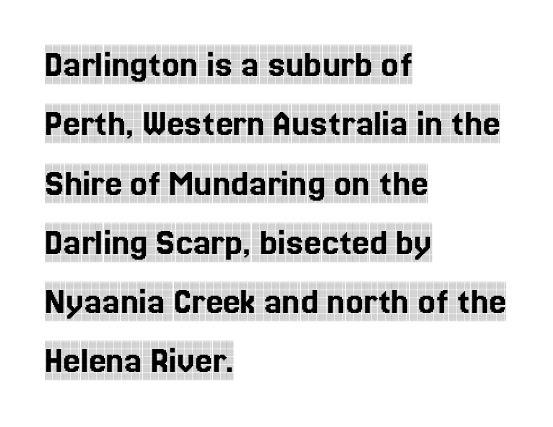
Q: Is the text italic (slanted)? A: No, it is upright.
Q: Is the typeface a serif or a sans-serif typeface? A: Serif.
Q: Is the text underlined? A: No.
Q: How is the paragraph aligned? A: Left-aligned.
Q: Is the spacing between letters normal or unusually wide? A: Normal.
Q: Is the spacing between lines tight, normal or loose? A: Normal.
Q: Width (condensed, normal, or wide)? A: Condensed.
Q: x-height? A: Large.
Q: Monospaced? A: No.
